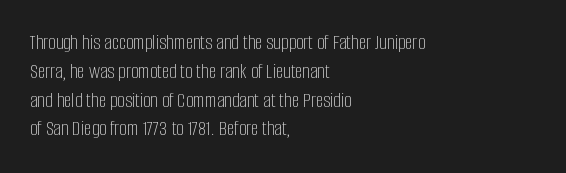
Q: Is the text bold? A: No.
Q: Is the text italic (slanted)? A: No, it is upright.
Q: Is the text underlined? A: No.
Q: How is the paragraph aligned? A: Left-aligned.
Q: Is the spacing between letters normal or unusually wide? A: Normal.
Q: Is the spacing between lines tight, normal or loose? A: Normal.
